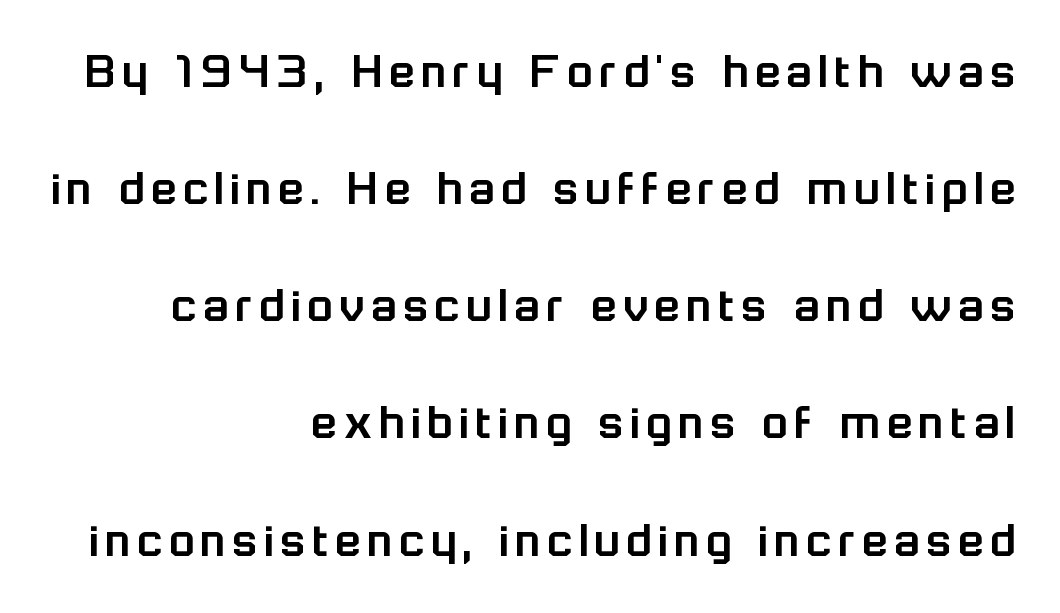
Quick note: not italic, upright. The string is rendered with underlining switched off. A flush-right, rag-left setting is used for this passage. Font category for this specimen: sans-serif. Varying glyph widths throughout — classic text-font behaviour.
